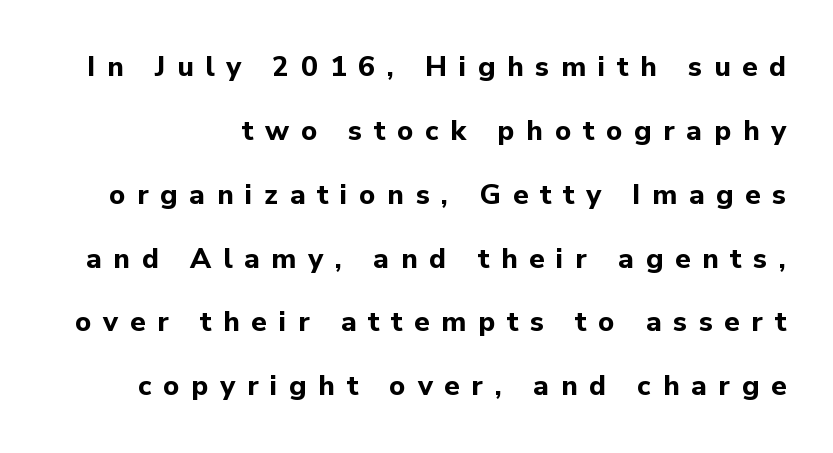
{"serif": "no", "italic": "no", "bold": "yes", "weight": "bold", "width": "normal", "stroke_contrast": "low", "x_height": "medium", "monospaced": "no", "underline": "no", "line_spacing": "loose", "line_spacing_ratio": 2.28, "letter_spacing": "wide", "letter_spacing_em": 0.42, "glyph_px": 28}
